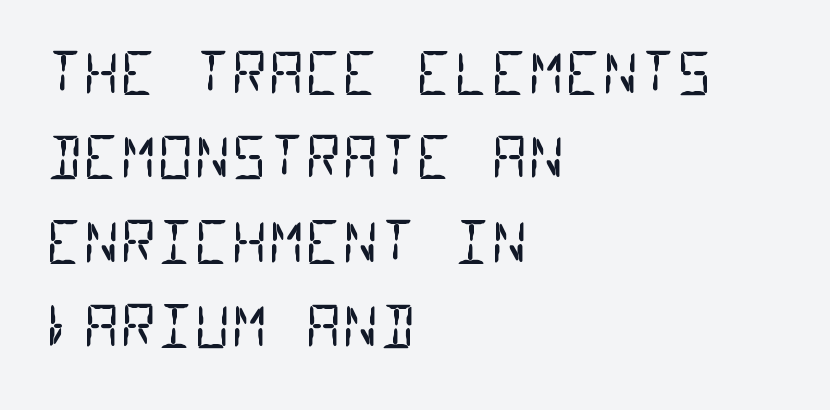
Look at the bottom of the vertical strokes: they stop flat, with no serifs. A classic flush-left, rag-right setting is used for this passage. The vertical gap from one line to the next is medium. The rendering uses typewriter-style spacing with identical character cells. Caption: standard tracking, unaltered. Is the stroke heavy? The answer is a plain regular-or-lighter.
